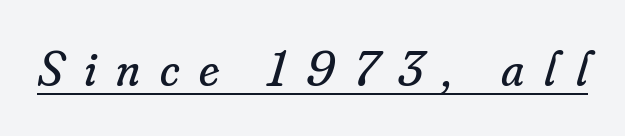
Every word sits above its own underline. The rendering uses natural spacing where letterforms have individual widths. The rendering applies a slant to the glyphs. Loose tracking; the words dissolve into strings of separated letters. This sample uses a serif face. Unbolded letterforms with no extra heft.
